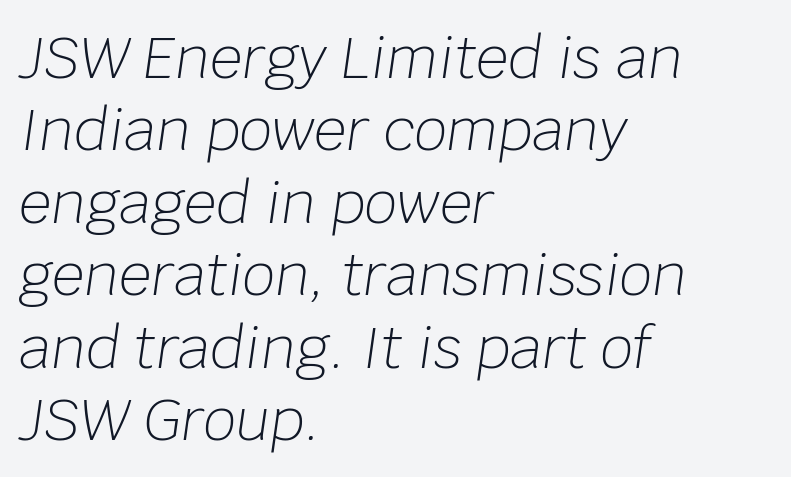
{"italic": "yes", "lean": "right", "slant_degrees": 8, "bold": "no", "weight": "light", "width": "normal", "stroke_contrast": "low", "x_height": "large", "monospaced": "no", "underline": "no", "align": "left", "line_spacing": "normal", "line_spacing_ratio": 1.27, "letter_spacing": "normal", "letter_spacing_em": 0.0, "glyph_px": 57}
